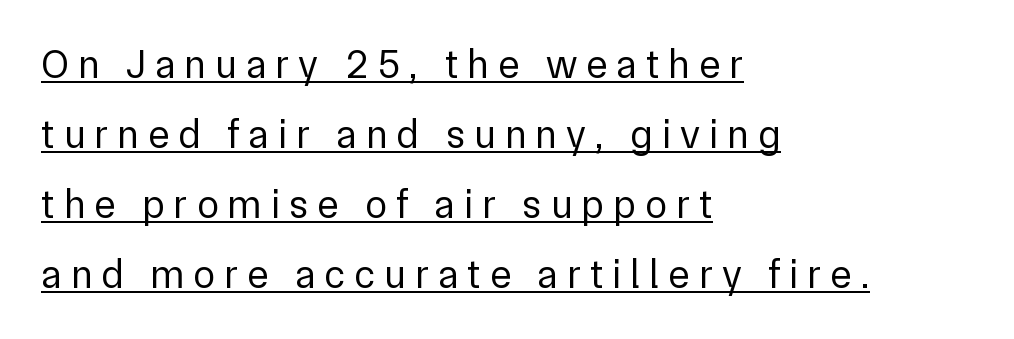
Font category for this specimen: sans-serif. The compositor pushed each line to the left boundary. The letters stand upright; this is a roman face. Character widths vary here, with narrow letters taking less room than wide ones. On a weight scale, this lands at 450 or below.
